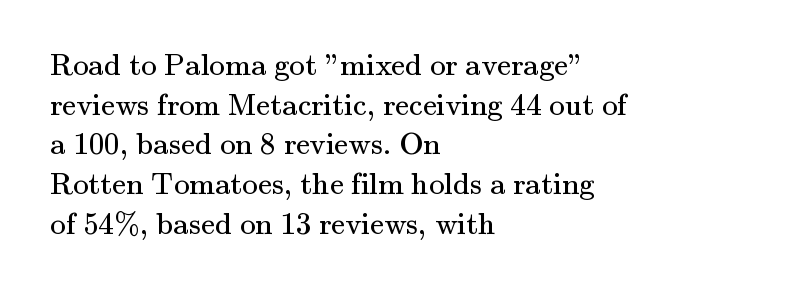
Q: Is the text bold? A: No.
Q: Is the text italic (slanted)? A: No, it is upright.
Q: Is the typeface a serif or a sans-serif typeface? A: Serif.
Q: Is the text underlined? A: No.
Q: How is the paragraph aligned? A: Left-aligned.
Q: Is the spacing between letters normal or unusually wide? A: Normal.
Q: Is the spacing between lines tight, normal or loose? A: Normal.
Q: Width (condensed, normal, or wide)? A: Normal.
Q: Stroke contrast? A: Medium.
Q: x-height? A: Small.
Q: Monospaced? A: No.
